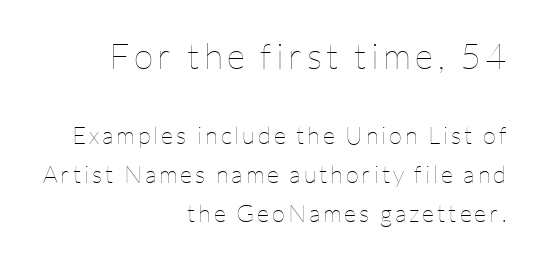
The image shows 36 px thin type, upright; set right-aligned, normal line spacing (1.62x), not underlined; the first (top) block is 1.5x larger; low stroke contrast and a medium x-height.
